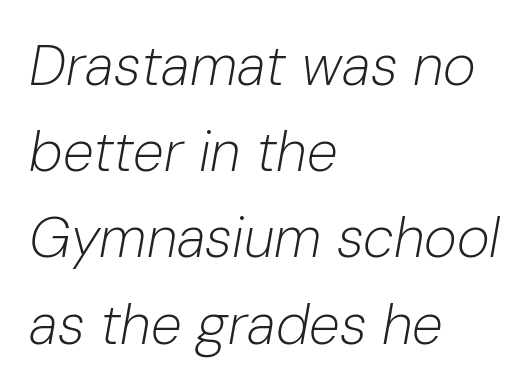
Q: Is the text bold? A: No.
Q: Is the text italic (slanted)? A: Yes, it leans right by about 10 degrees.
Q: Is the text underlined? A: No.
Q: How is the paragraph aligned? A: Left-aligned.
Q: Is the spacing between letters normal or unusually wide? A: Normal.
Q: Is the spacing between lines tight, normal or loose? A: Normal.
Q: Width (condensed, normal, or wide)? A: Normal.
Q: Stroke contrast? A: Low.
Q: x-height? A: Medium.
Q: Monospaced? A: No.
